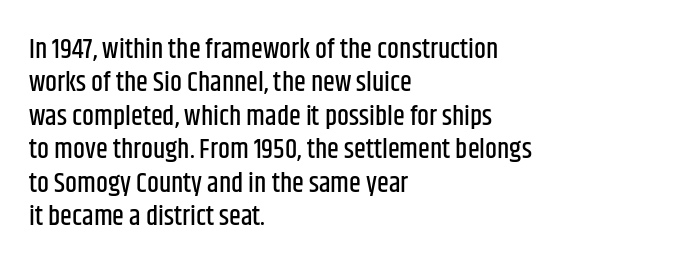
Q: Is the text italic (slanted)? A: No, it is upright.
Q: Is the text underlined? A: No.
Q: How is the paragraph aligned? A: Left-aligned.
Q: Is the spacing between letters normal or unusually wide? A: Normal.
